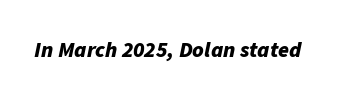
Q: Is the text bold? A: Yes.
Q: Is the text italic (slanted)? A: Yes, it leans right by about 11 degrees.
Q: Is the text underlined? A: No.
Q: Is the spacing between letters normal or unusually wide? A: Normal.
